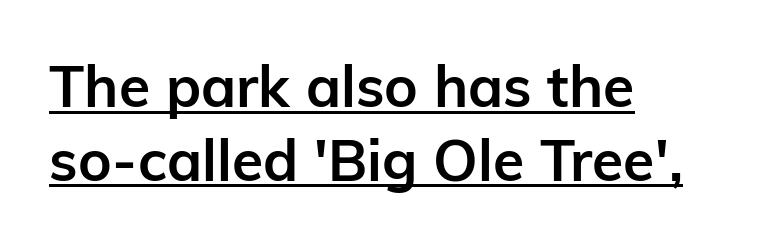
Character widths vary here, with narrow letters taking less room than wide ones. What kind of face is this? One without serifs — a sans. Beneath each row of characters lies a ruled line. Default kerning and tracking; the words read as compact shapes. The rag falls on the right side of this text block. This sample uses an upright cut, with every glyph sitting square on the baseline.
